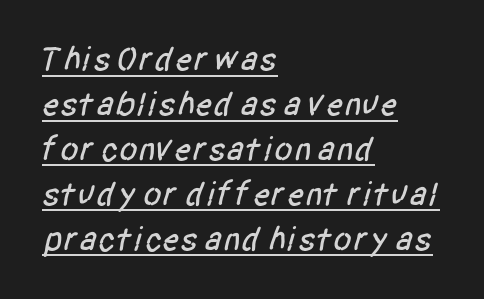
{"serif": "no", "width": "condensed", "stroke_contrast": "low", "x_height": "large", "monospaced": "no", "underline": "yes", "align": "left", "line_spacing": "normal", "line_spacing_ratio": 1.32, "letter_spacing": "normal", "letter_spacing_em": 0.0, "glyph_px": 34}
